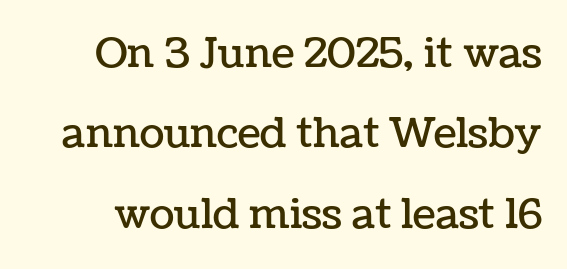
Q: Is the text italic (slanted)? A: No, it is upright.
Q: Is the text underlined? A: No.
Q: Is the spacing between letters normal or unusually wide? A: Normal.
Q: Is the spacing between lines tight, normal or loose? A: Loose.
Q: Width (condensed, normal, or wide)? A: Normal.
Q: Stroke contrast? A: Low.
Q: x-height? A: Medium.
Q: Monospaced? A: No.
